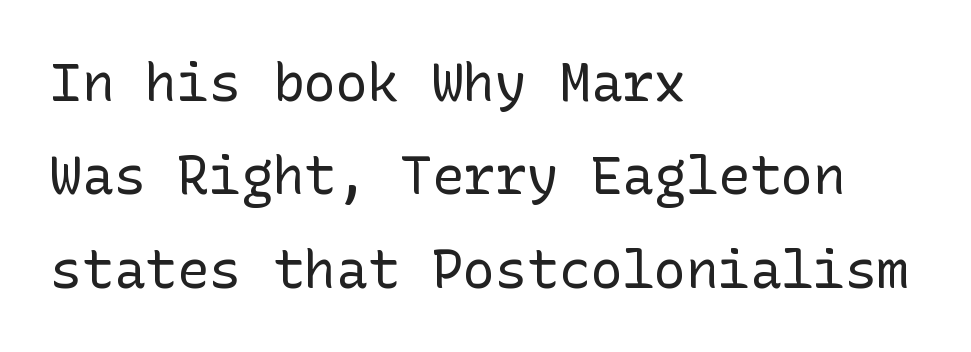
The image shows 53 px regular-weight sans-serif type, upright; set left-aligned, line spacing 1.76x, normal letter spacing, not underlined; low stroke contrast and a medium x-height.
